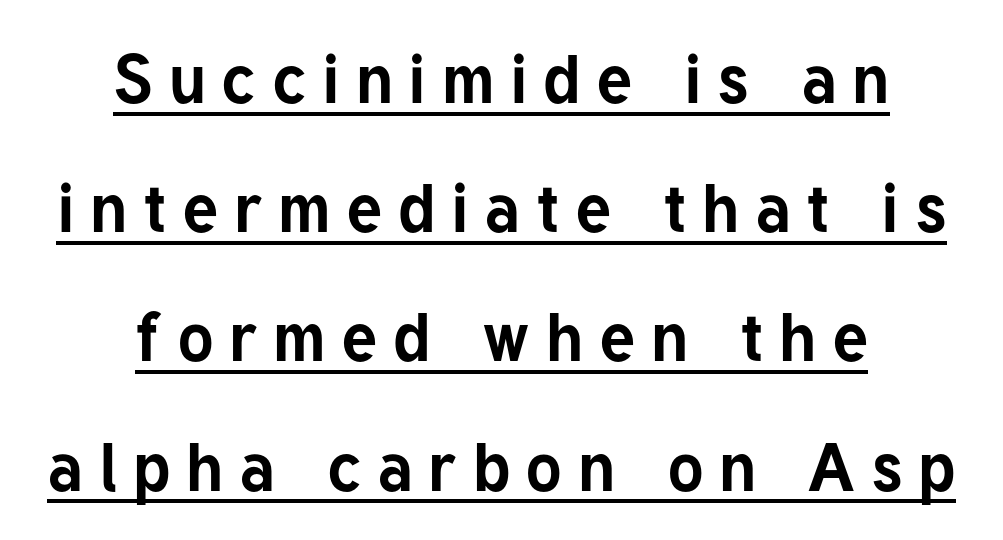
{"serif": "no", "italic": "no", "bold": "yes", "weight": "bold", "width": "normal", "stroke_contrast": "low", "x_height": "medium", "monospaced": "no", "underline": "yes", "align": "center", "line_spacing": "loose", "line_spacing_ratio": 1.9, "letter_spacing": "wide", "letter_spacing_em": 0.23, "glyph_px": 68}
